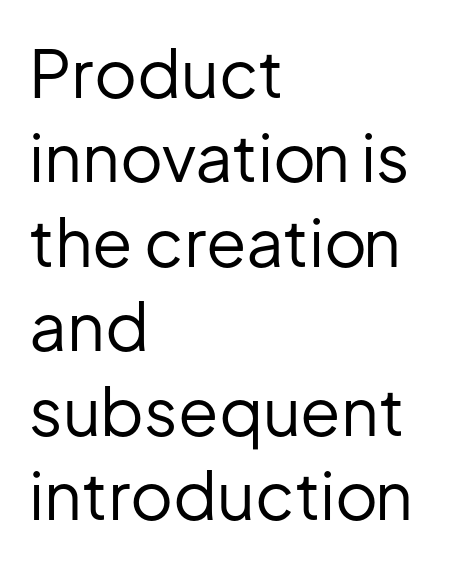
{"serif": "no", "italic": "no", "bold": "no", "weight": "regular", "width": "normal", "stroke_contrast": "low", "x_height": "medium", "monospaced": "no", "underline": "no", "align": "left", "line_spacing": "normal", "line_spacing_ratio": 1.28, "letter_spacing": "normal", "letter_spacing_em": 0.0, "glyph_px": 66}
